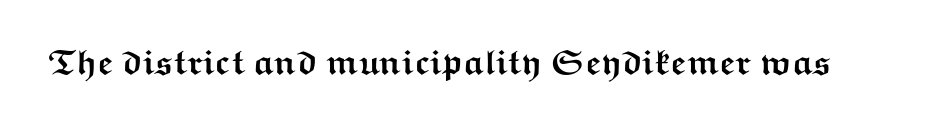
Q: Is the text bold? A: Yes.
Q: Is the text italic (slanted)? A: No, it is upright.
Q: Is the typeface a serif or a sans-serif typeface? A: Sans-serif.
Q: Is the text underlined? A: No.
Q: Is the spacing between letters normal or unusually wide? A: Normal.
Q: Width (condensed, normal, or wide)? A: Wide.
Q: Stroke contrast? A: Medium.
Q: x-height? A: Medium.
Q: Monospaced? A: No.
